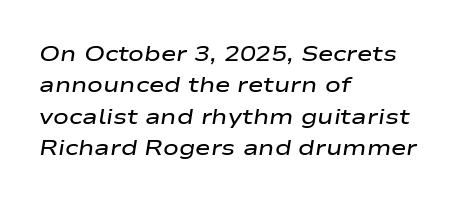
Q: Is the text bold? A: Semi-bold.
Q: Is the text italic (slanted)? A: Yes, it leans right by about 9 degrees.
Q: Is the text underlined? A: No.
Q: How is the paragraph aligned? A: Left-aligned.
Q: Is the spacing between letters normal or unusually wide? A: Normal.
Q: Is the spacing between lines tight, normal or loose? A: Normal.
